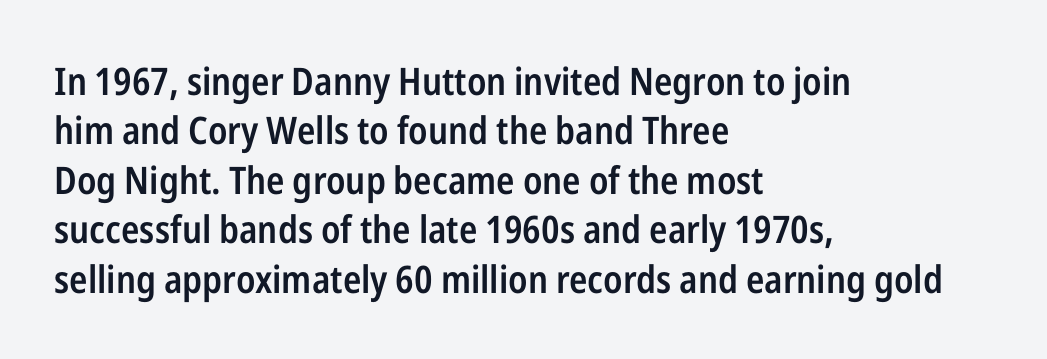
The image shows 38 px semibold, condensed sans-serif type, upright; set left-aligned, normal line spacing (1.3x), normal letter spacing, not underlined; low stroke contrast and a medium x-height.
